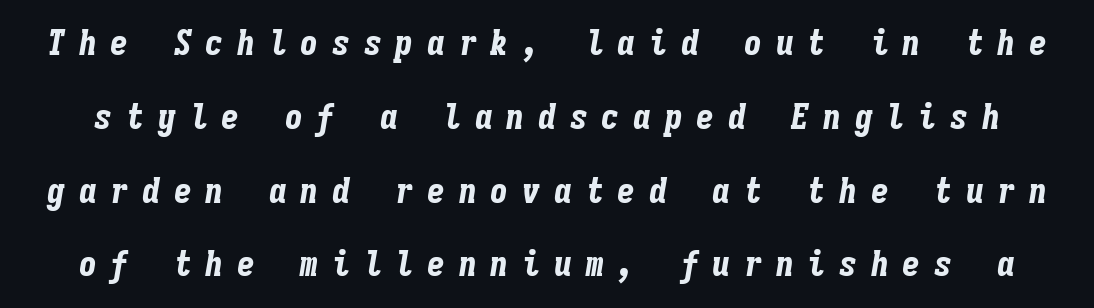
The image shows 36 px bold, condensed type, italic (leaning right), monospaced; set loose line spacing (2.05x), unusually wide letter spacing (+0.38 em), not underlined; low stroke contrast and a medium x-height.
